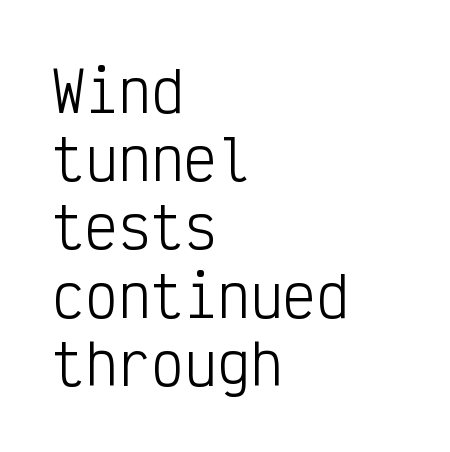
The image shows 55 px light, condensed sans-serif type, upright, monospaced; set left-aligned, line spacing 1.24x, normal letter spacing, not underlined; low stroke contrast and a medium x-height.
